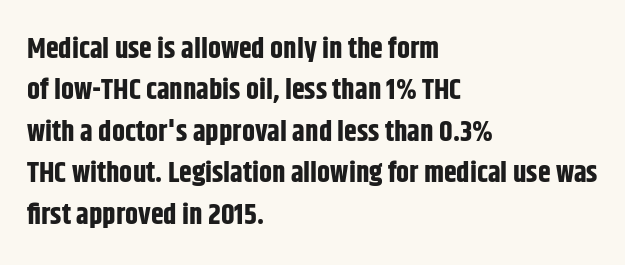
The image shows 29 px bold, condensed sans-serif type, upright; set left-aligned, normal line spacing (1.43x), normal letter spacing, not underlined; low stroke contrast and a large x-height.
